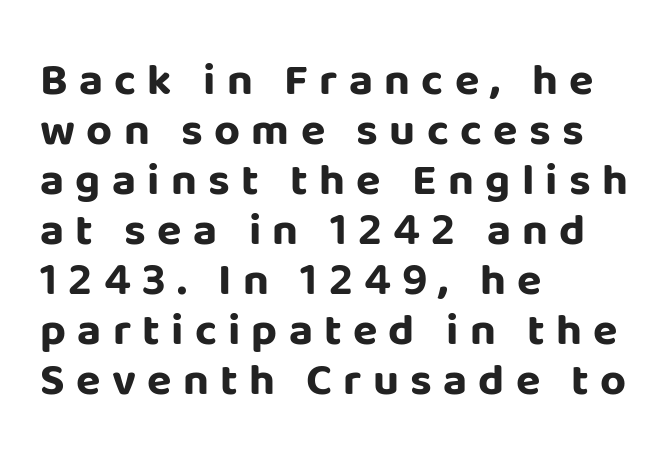
The leading is snug, giving the passage a crowded texture. Serif or sans? Sans — the stroke terminals are bare. Teacher's note: observe the even left margin — that is flush-left alignment. The letters stand upright; this is a roman face.
